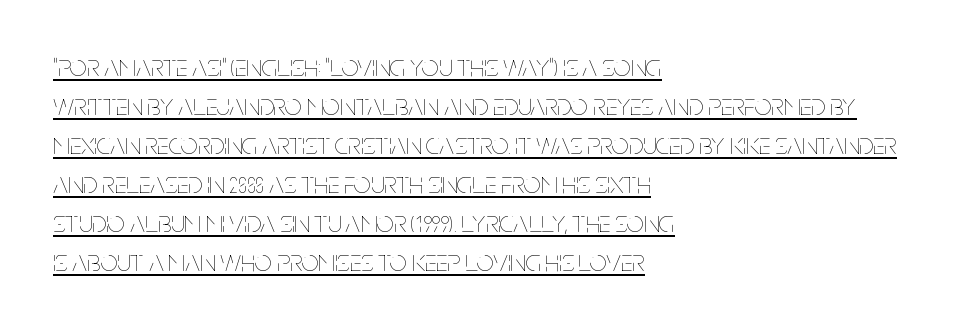
The image shows 30 px thin, condensed type, upright; set left-aligned, normal line spacing (1.3x), normal letter spacing, underlined; low stroke contrast and a large x-height.
